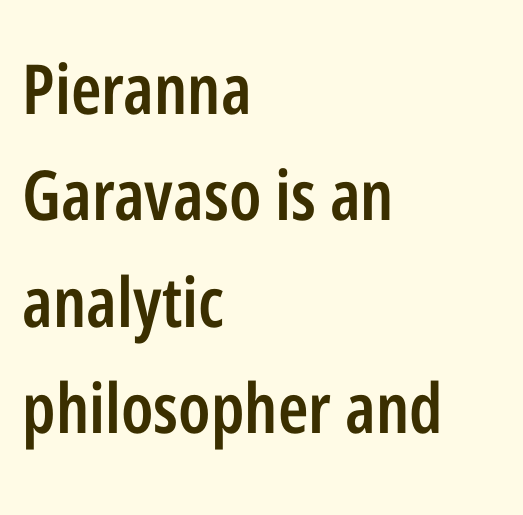
It's the straight-up-and-down kind of type. Each letter's strokes conclude bluntly, with no projecting serifs. The paragraph shown leans on its left margin. Glyph-to-glyph distance matches everyday printed text. The passage shown is typed in a proportional face where columns would drift.
